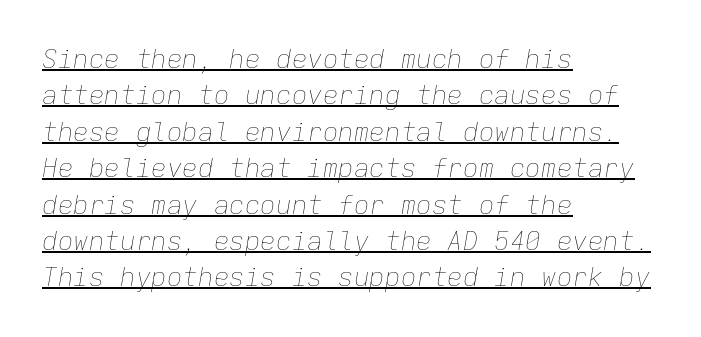
Q: Is the text bold? A: No.
Q: Is the text italic (slanted)? A: Yes, it leans right by about 9 degrees.
Q: Is the text underlined? A: Yes.
Q: How is the paragraph aligned? A: Left-aligned.
Q: Is the spacing between letters normal or unusually wide? A: Normal.
Q: Is the spacing between lines tight, normal or loose? A: Normal.
